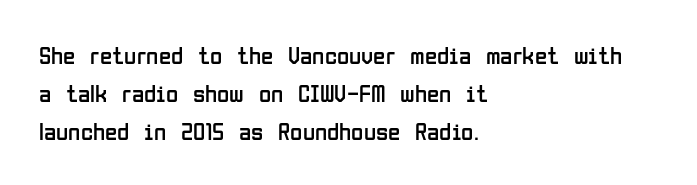
{"italic": "no", "bold": "no", "underline": "no", "align": "left", "line_spacing": "normal", "line_spacing_ratio": 1.53, "letter_spacing": "normal", "letter_spacing_em": 0.0, "glyph_px": 25}
